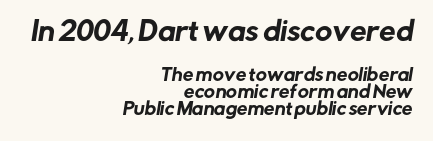
The image shows 26 px text type; set right-aligned, tight line spacing (1.0x), normal letter spacing, not underlined; the first (top) block is 1.53x larger.
